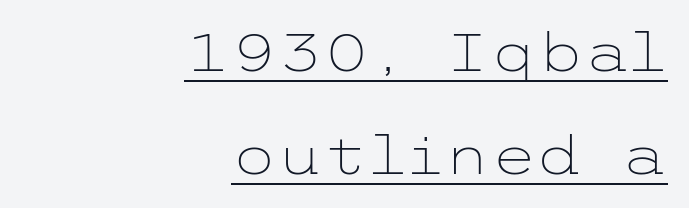
Q: Is the text bold? A: No.
Q: Is the text italic (slanted)? A: No, it is upright.
Q: Is the typeface a serif or a sans-serif typeface? A: Sans-serif.
Q: Is the text underlined? A: Yes.
Q: How is the paragraph aligned? A: Right-aligned.
Q: Is the spacing between letters normal or unusually wide? A: Normal.
Q: Is the spacing between lines tight, normal or loose? A: Loose.
Q: Width (condensed, normal, or wide)? A: Wide.
Q: Stroke contrast? A: Low.
Q: x-height? A: Medium.
